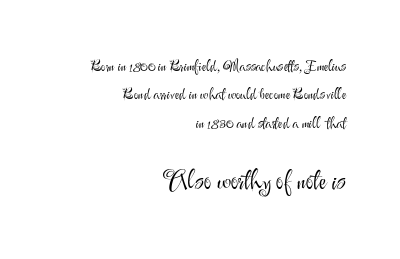
Q: Is the text bold? A: No.
Q: Is the text underlined? A: No.
Q: How is the paragraph aligned? A: Right-aligned.
Q: Is the spacing between letters normal or unusually wide? A: Normal.
Q: Which block of text is set in a larger size, the first (top) or the second (bottom)? A: The second (bottom) one.
